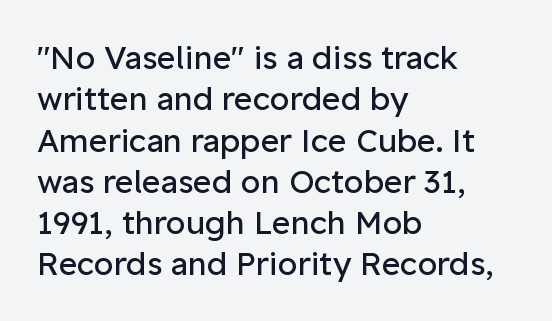
Q: Is the text bold? A: No.
Q: Is the text italic (slanted)? A: No, it is upright.
Q: Is the typeface a serif or a sans-serif typeface? A: Sans-serif.
Q: Is the text underlined? A: No.
Q: How is the paragraph aligned? A: Left-aligned.
Q: Is the spacing between letters normal or unusually wide? A: Normal.
Q: Is the spacing between lines tight, normal or loose? A: Normal.
Q: Width (condensed, normal, or wide)? A: Normal.
Q: Stroke contrast? A: Low.
Q: x-height? A: Medium.
Q: Monospaced? A: No.
